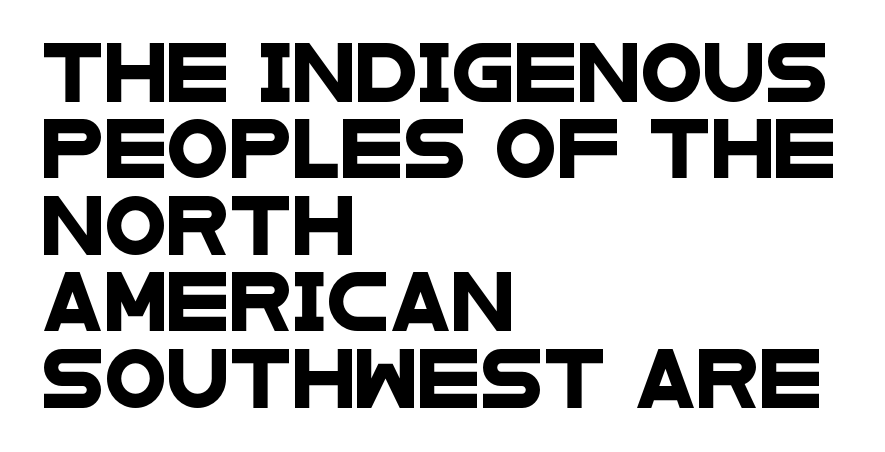
A typesetter would label this face a sans. These lines are rendered in a variable-pitch font. The string is rendered with underlining switched off. The vertical gap from one line to the next is medium.
